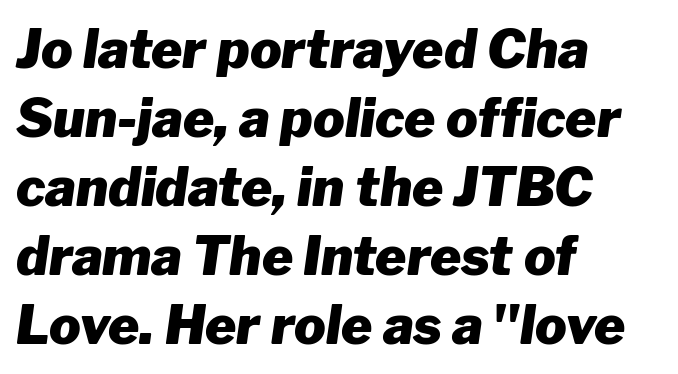
The image shows 53 px heavy type, italic (leaning right); set left-aligned, normal line spacing (1.3x), normal letter spacing, not underlined; low stroke contrast and a medium x-height.
